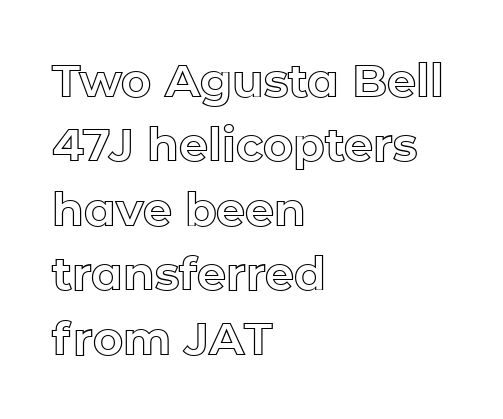
{"italic": "no", "width": "normal", "x_height": "medium", "monospaced": "no", "underline": "no", "align": "left", "line_spacing": "normal", "line_spacing_ratio": 1.4, "letter_spacing": "normal", "letter_spacing_em": 0.0, "glyph_px": 46}
